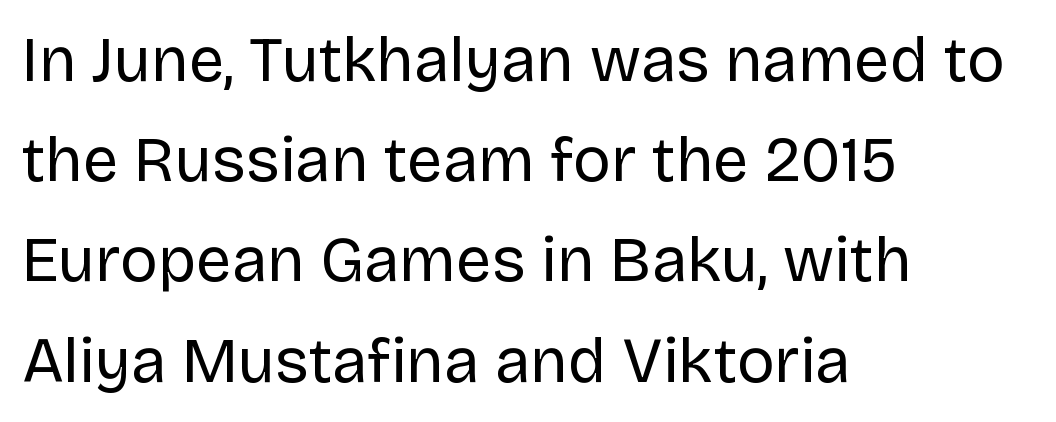
The image shows 63 px regular-weight sans-serif type, upright; set left-aligned, normal line spacing (1.59x), normal letter spacing, not underlined; low stroke contrast and a large x-height.
